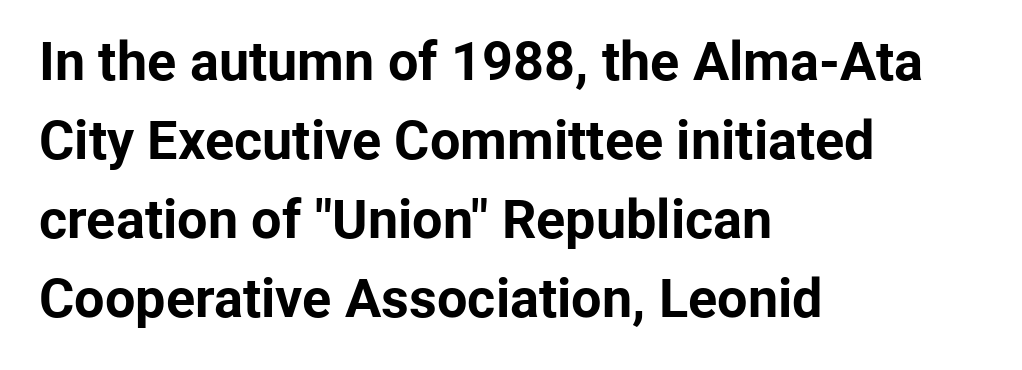
Q: Is the text bold? A: Yes.
Q: Is the text italic (slanted)? A: No, it is upright.
Q: Is the typeface a serif or a sans-serif typeface? A: Sans-serif.
Q: Is the text underlined? A: No.
Q: How is the paragraph aligned? A: Left-aligned.
Q: Is the spacing between letters normal or unusually wide? A: Normal.
Q: Is the spacing between lines tight, normal or loose? A: Normal.
Q: Width (condensed, normal, or wide)? A: Normal.
Q: Stroke contrast? A: Low.
Q: x-height? A: Medium.
Q: Monospaced? A: No.
